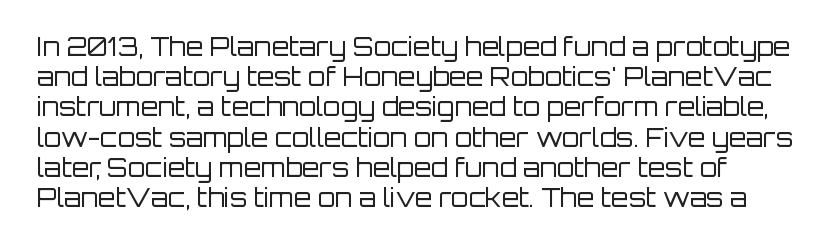
The lettering holds an erect, upright posture throughout. Caption: standard tracking, unaltered. Stroke thickness stays within the range of a standard reading face or lighter. The baseline area is clear.
